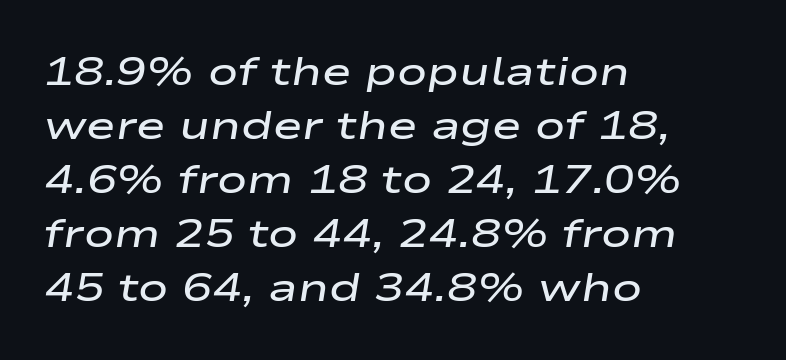
{"italic": "yes", "lean": "right", "slant_degrees": 9, "bold": "semi", "weight": "semibold", "width": "wide", "stroke_contrast": "low", "x_height": "medium", "monospaced": "no", "underline": "no", "align": "left", "line_spacing": "normal", "line_spacing_ratio": 1.35, "letter_spacing": "normal", "letter_spacing_em": 0.0, "glyph_px": 40}
